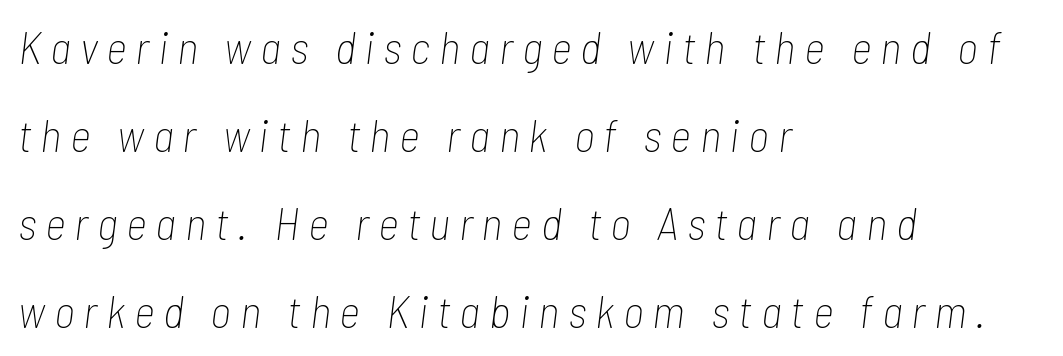
{"italic": "yes", "lean": "right", "slant_degrees": 7, "bold": "no", "weight": "thin", "width": "condensed", "stroke_contrast": "low", "x_height": "medium", "monospaced": "no", "underline": "no", "align": "left", "line_spacing": "loose", "line_spacing_ratio": 1.91, "glyph_px": 46}
